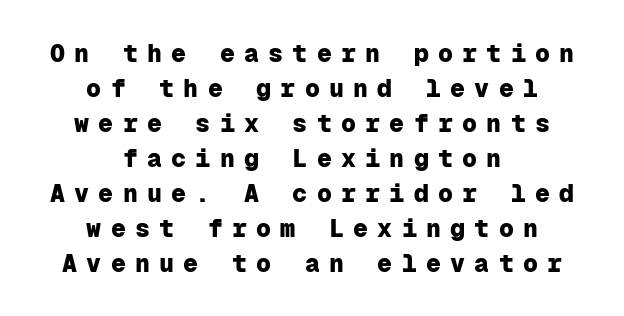
The axis of the letterforms is exactly vertical. Words float on clear page, feet unadorned. The paragraph has two soft edges and a firm central axis. Display-style spreading of the glyphs; the letterfit is very open.
